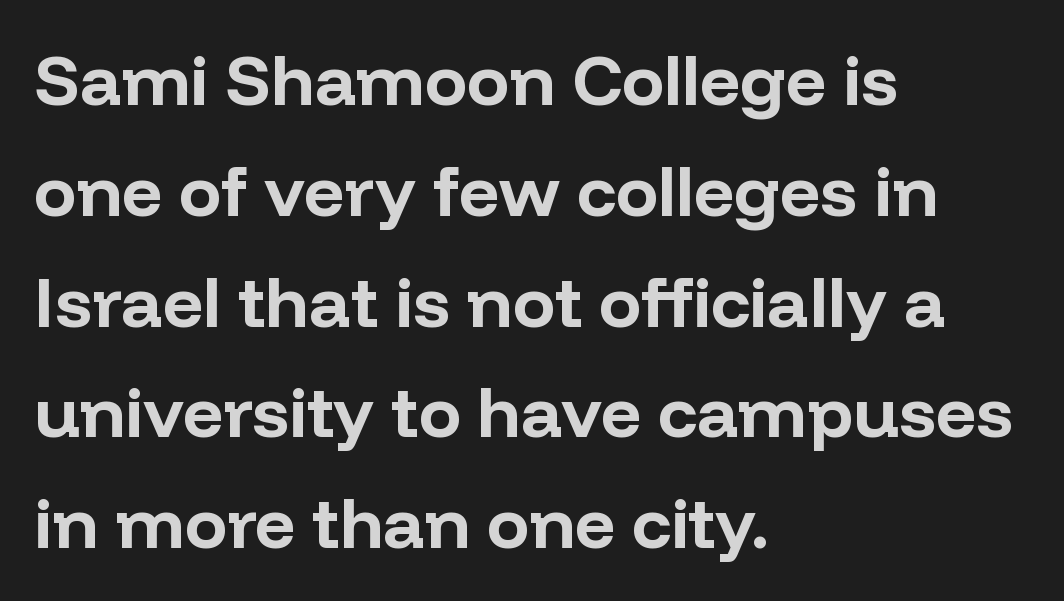
{"serif": "no", "italic": "no", "bold": "yes", "weight": "bold", "width": "normal", "stroke_contrast": "low", "x_height": "medium", "monospaced": "no", "underline": "no", "align": "left", "line_spacing": "normal", "line_spacing_ratio": 1.56, "letter_spacing": "normal", "letter_spacing_em": 0.0, "glyph_px": 71}
